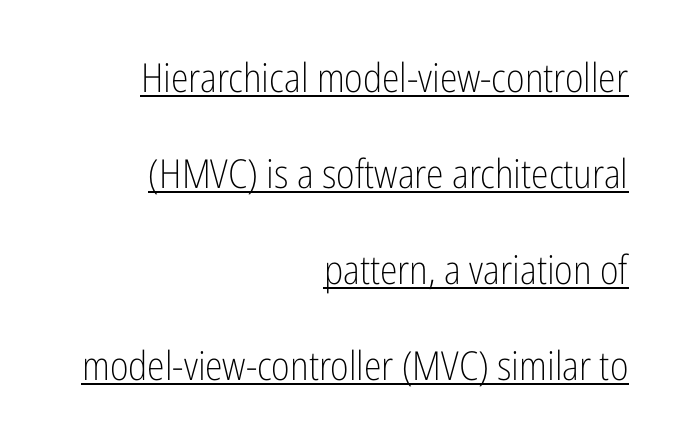
{"serif": "no", "italic": "no", "bold": "no", "weight": "light", "width": "condensed", "stroke_contrast": "low", "x_height": "medium", "monospaced": "no", "underline": "yes", "align": "right", "line_spacing": "loose", "line_spacing_ratio": 2.4, "letter_spacing": "normal", "letter_spacing_em": 0.0, "glyph_px": 40}
